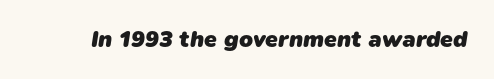
Compared with typical body copy, the letter spacing here is the same. A bare baseline throughout the passage. Chunky letters — that's bold for sure.
